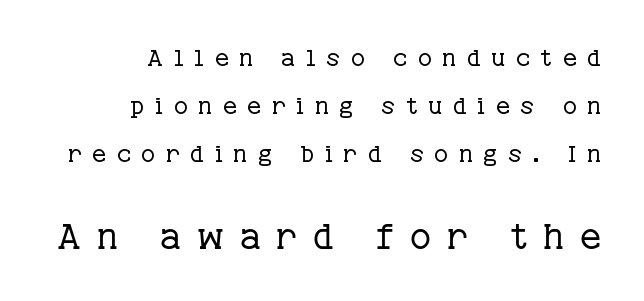
Q: Is the text bold? A: No.
Q: Is the text italic (slanted)? A: No, it is upright.
Q: Is the typeface a serif or a sans-serif typeface? A: Serif.
Q: Is the text underlined? A: No.
Q: How is the paragraph aligned? A: Right-aligned.
Q: Is the spacing between letters normal or unusually wide? A: Unusually wide.
Q: Is the spacing between lines tight, normal or loose? A: Loose.
Q: Which block of text is set in a larger size, the first (top) or the second (bottom)? A: The second (bottom) one.
Q: Width (condensed, normal, or wide)? A: Normal.
Q: Stroke contrast? A: Low.
Q: x-height? A: Medium.
Q: Monospaced? A: No.
